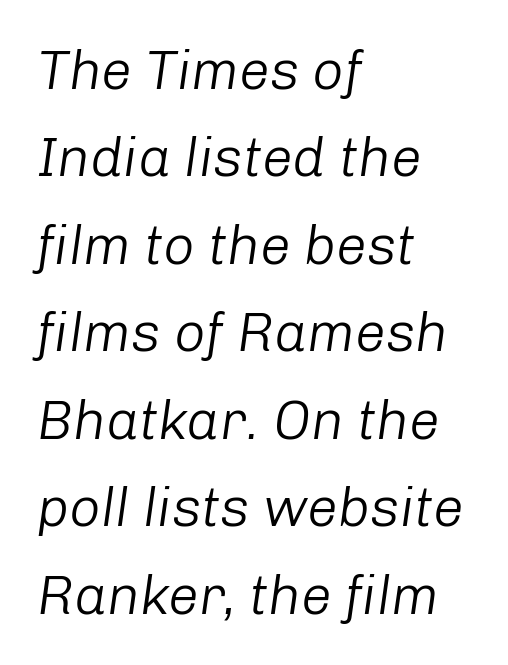
Q: Is the text bold? A: No.
Q: Is the text italic (slanted)? A: Yes, it leans right by about 8 degrees.
Q: Is the text underlined? A: No.
Q: How is the paragraph aligned? A: Left-aligned.
Q: Is the spacing between letters normal or unusually wide? A: Normal.
Q: Is the spacing between lines tight, normal or loose? A: Normal.
Q: Width (condensed, normal, or wide)? A: Normal.
Q: Stroke contrast? A: Low.
Q: x-height? A: Medium.
Q: Monospaced? A: No.
